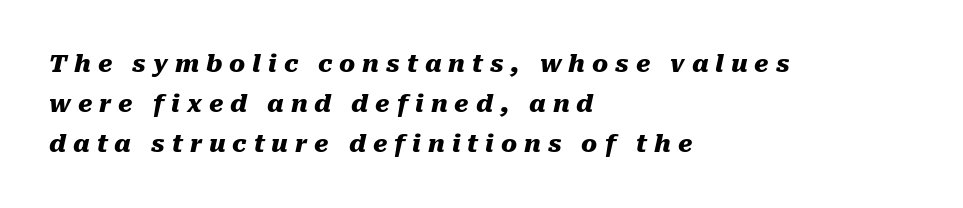
Q: Is the text bold? A: Yes.
Q: Is the text italic (slanted)? A: Yes, it leans right by about 10 degrees.
Q: Is the text underlined? A: No.
Q: How is the paragraph aligned? A: Left-aligned.
Q: Is the spacing between letters normal or unusually wide? A: Unusually wide.
Q: Is the spacing between lines tight, normal or loose? A: Normal.
